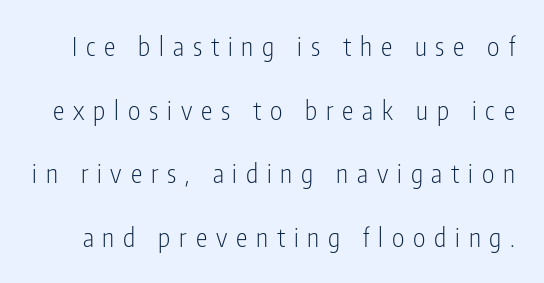
Q: Is the text bold? A: No.
Q: Is the text italic (slanted)? A: No, it is upright.
Q: Is the text underlined? A: No.
Q: Is the spacing between letters normal or unusually wide? A: Unusually wide.
Q: Is the spacing between lines tight, normal or loose? A: Loose.
